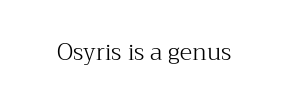
{"italic": "no", "bold": "no", "underline": "no", "letter_spacing": "normal", "letter_spacing_em": 0.0, "glyph_px": 23}
